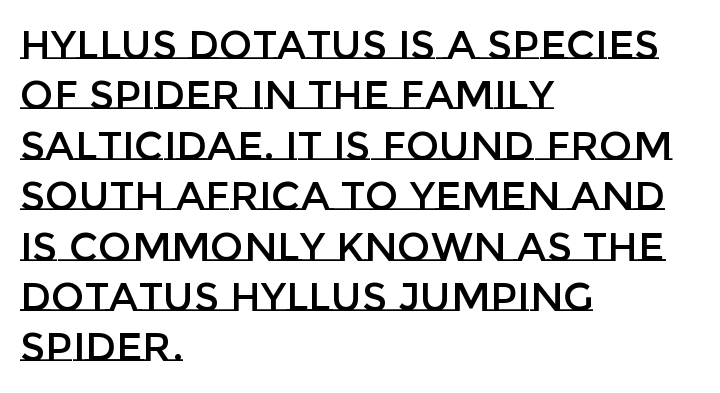
{"italic": "no", "width": "normal", "stroke_contrast": "low", "x_height": "large", "monospaced": "no", "underline": "no", "align": "left", "line_spacing": "normal", "line_spacing_ratio": 1.26, "letter_spacing": "normal", "letter_spacing_em": 0.0, "glyph_px": 40}
